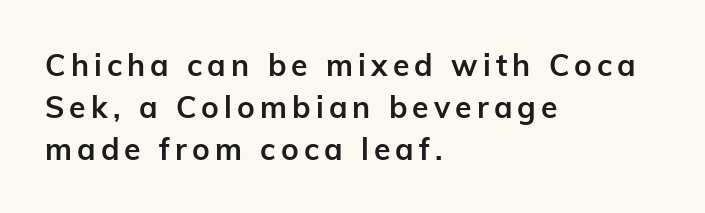
Does the copy run flush right? No — it runs flush left. Every stem runs plumb, perpendicular to the baseline. Each new line begins a customary step beneath the previous one. In terms of letterform style, serifs are entirely absent. These lines carry a lot of weight — the face is fully bold. Each letter keeps its own natural width here, so spacing adapts to shape.
